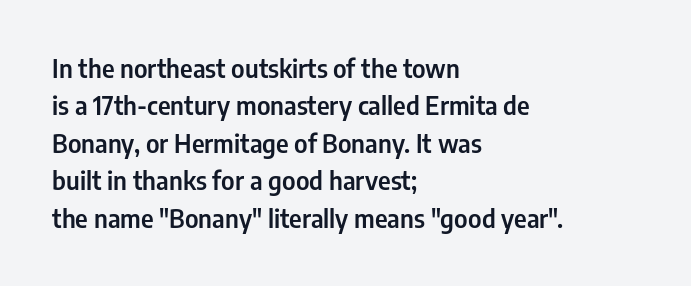
The image shows 25 px text type, upright; set left-aligned, normal line spacing (1.5x), normal letter spacing, not underlined.
